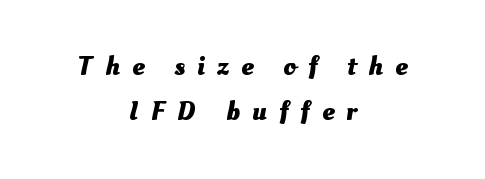
Q: Is the text bold? A: Yes.
Q: Is the text underlined? A: No.
Q: How is the paragraph aligned? A: Centered.
Q: Is the spacing between letters normal or unusually wide? A: Unusually wide.
Q: Is the spacing between lines tight, normal or loose? A: Normal.
